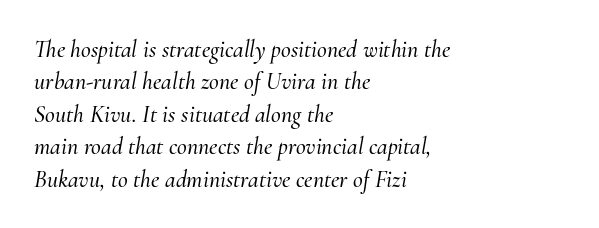
{"italic": "yes", "lean": "right", "slant_degrees": 10, "underline": "no", "align": "left", "line_spacing": "normal", "line_spacing_ratio": 1.35, "letter_spacing": "normal", "letter_spacing_em": 0.0, "glyph_px": 24}
